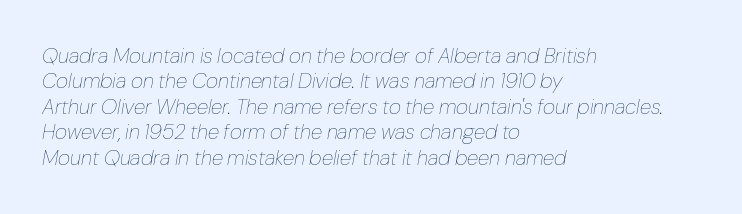
{"italic": "yes", "lean": "right", "slant_degrees": 10, "bold": "no", "underline": "no", "align": "left", "line_spacing_ratio": 1.21, "letter_spacing": "normal", "letter_spacing_em": 0.0, "glyph_px": 21}
